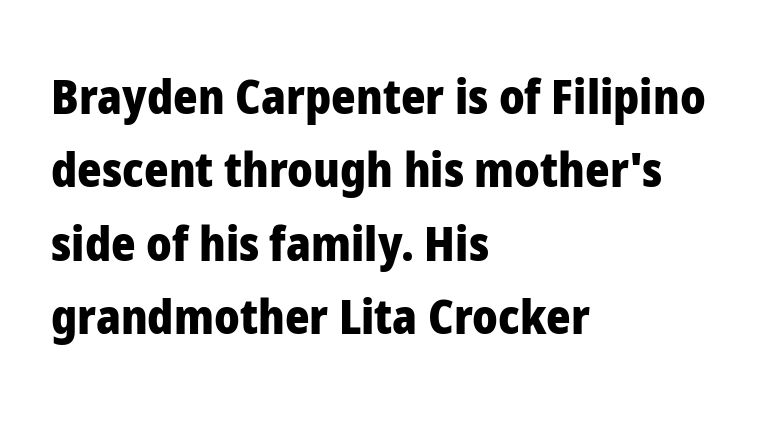
{"serif": "no", "italic": "no", "bold": "yes", "weight": "heavy", "width": "normal", "stroke_contrast": "low", "x_height": "medium", "monospaced": "no", "underline": "no", "align": "left", "line_spacing": "normal", "line_spacing_ratio": 1.56, "letter_spacing": "normal", "letter_spacing_em": 0.0, "glyph_px": 47}
